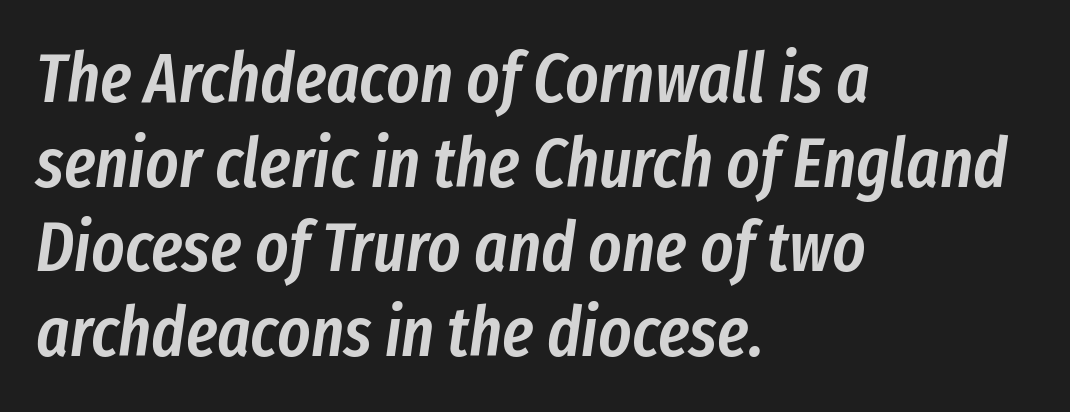
{"italic": "yes", "lean": "right", "slant_degrees": 8, "bold": "semi", "weight": "semibold", "width": "condensed", "stroke_contrast": "low", "x_height": "medium", "monospaced": "no", "underline": "no", "align": "left", "line_spacing_ratio": 1.21, "letter_spacing": "normal", "letter_spacing_em": 0.0, "glyph_px": 70}
